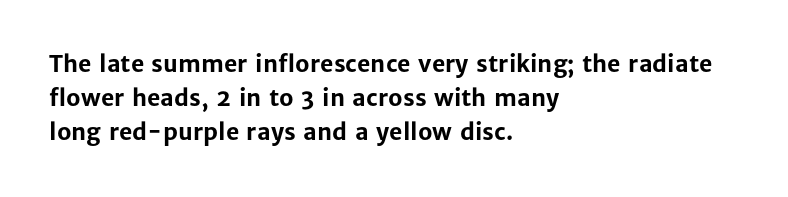
Q: Is the text bold? A: Yes.
Q: Is the text italic (slanted)? A: No, it is upright.
Q: Is the text underlined? A: No.
Q: How is the paragraph aligned? A: Left-aligned.
Q: Is the spacing between letters normal or unusually wide? A: Normal.
Q: Is the spacing between lines tight, normal or loose? A: Normal.
